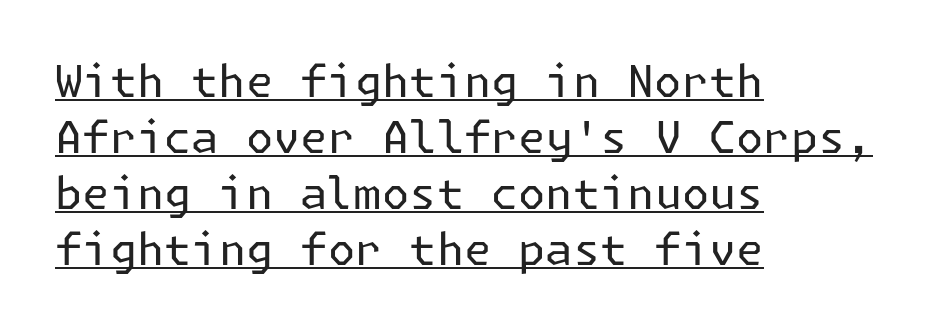
Q: Is the text bold? A: No.
Q: Is the text italic (slanted)? A: No, it is upright.
Q: Is the typeface a serif or a sans-serif typeface? A: Sans-serif.
Q: Is the text underlined? A: Yes.
Q: How is the paragraph aligned? A: Left-aligned.
Q: Is the spacing between letters normal or unusually wide? A: Normal.
Q: Is the spacing between lines tight, normal or loose? A: Normal.
Q: Width (condensed, normal, or wide)? A: Normal.
Q: Stroke contrast? A: Low.
Q: x-height? A: Medium.
